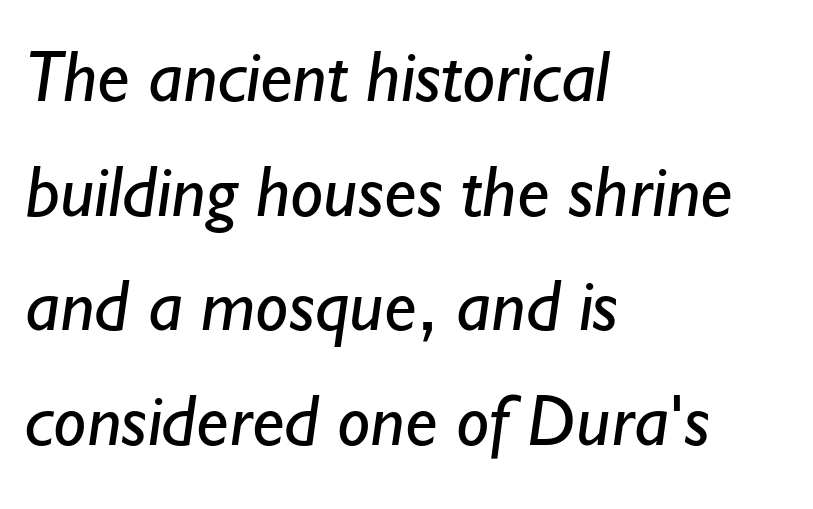
Q: Is the text bold? A: No.
Q: Is the typeface a serif or a sans-serif typeface? A: Sans-serif.
Q: Is the text underlined? A: No.
Q: How is the paragraph aligned? A: Left-aligned.
Q: Is the spacing between letters normal or unusually wide? A: Normal.
Q: Is the spacing between lines tight, normal or loose? A: Normal.
Q: Width (condensed, normal, or wide)? A: Normal.
Q: Stroke contrast? A: Low.
Q: x-height? A: Small.
Q: Monospaced? A: No.
